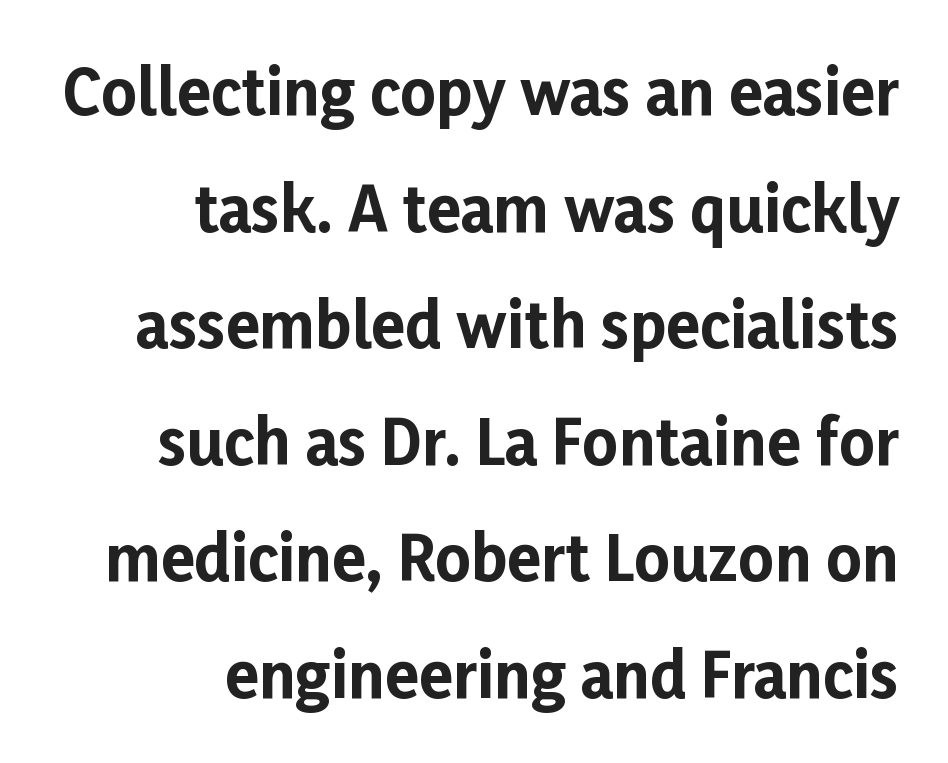
The typesetter chose a ragged-left arrangement here. Is this a fixed-width face? No — the glyphs have proportional, varying widths. Upright lettering throughout. The string is rendered with underlining switched off. No feet cap the strokes, marking this as sans-serif type. What weight is shown? A full bold with thick strokes.
